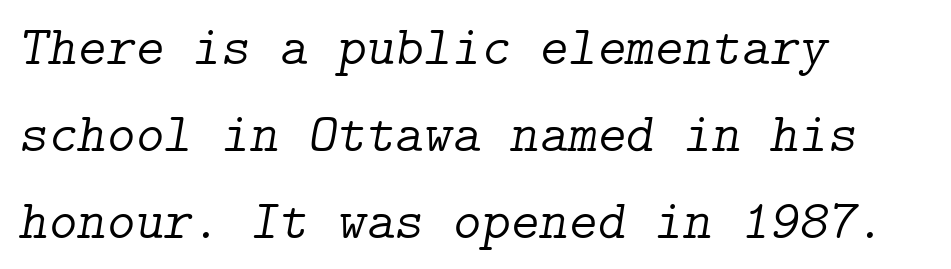
{"serif": "yes", "italic": "yes", "lean": "right", "slant_degrees": 9, "bold": "no", "weight": "light", "width": "normal", "stroke_contrast": "low", "x_height": "medium", "underline": "no", "align": "left", "line_spacing": "normal", "line_spacing_ratio": 1.58, "letter_spacing": "normal", "letter_spacing_em": 0.0, "glyph_px": 55}
